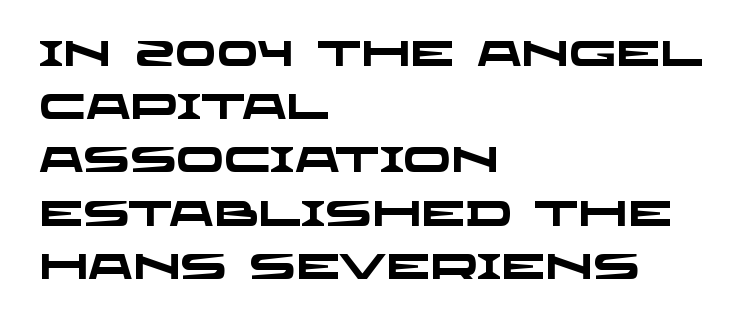
Q: Is the text bold? A: Yes.
Q: Is the typeface a serif or a sans-serif typeface? A: Sans-serif.
Q: Is the text underlined? A: No.
Q: How is the paragraph aligned? A: Left-aligned.
Q: Is the spacing between letters normal or unusually wide? A: Normal.
Q: Is the spacing between lines tight, normal or loose? A: Normal.
Q: Width (condensed, normal, or wide)? A: Wide.
Q: Stroke contrast? A: Low.
Q: x-height? A: Large.
Q: Monospaced? A: No.
